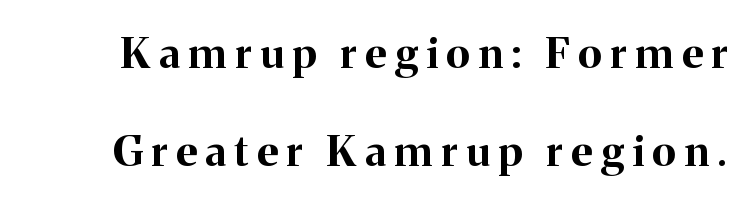
Think of a printed novel: that variable character pitch is what you see here. Short note: letters widely spaced. Quick note: underline off. Posture: upright roman.
